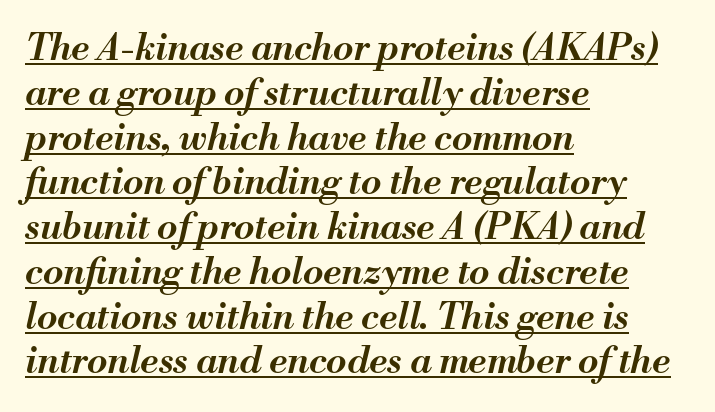
The image shows 37 px semibold type, italic (leaning right); set left-aligned, line spacing 1.21x, normal letter spacing, underlined; medium stroke contrast and a small x-height.
